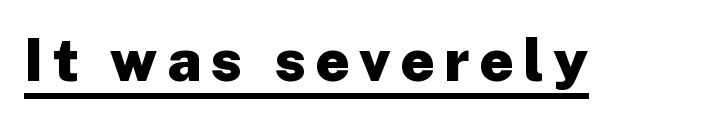
Q: Is the text bold? A: Yes.
Q: Is the text italic (slanted)? A: No, it is upright.
Q: Is the typeface a serif or a sans-serif typeface? A: Sans-serif.
Q: Is the text underlined? A: Yes.
Q: Width (condensed, normal, or wide)? A: Normal.
Q: Stroke contrast? A: Low.
Q: x-height? A: Medium.
Q: Monospaced? A: No.
